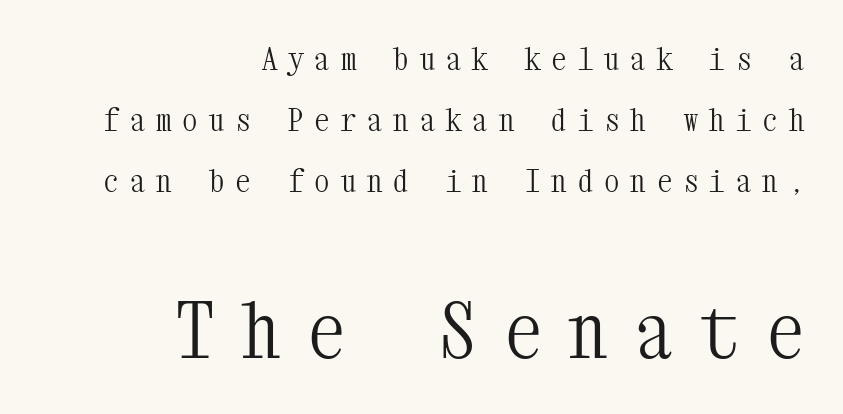
Q: Is the text bold? A: No.
Q: Is the text italic (slanted)? A: No, it is upright.
Q: Is the typeface a serif or a sans-serif typeface? A: Serif.
Q: Is the text underlined? A: No.
Q: How is the paragraph aligned? A: Right-aligned.
Q: Is the spacing between letters normal or unusually wide? A: Unusually wide.
Q: Is the spacing between lines tight, normal or loose? A: Loose.
Q: Which block of text is set in a larger size, the first (top) or the second (bottom)? A: The second (bottom) one.
Q: Width (condensed, normal, or wide)? A: Condensed.
Q: Stroke contrast? A: Medium.
Q: x-height? A: Medium.
Q: Monospaced? A: Yes.
